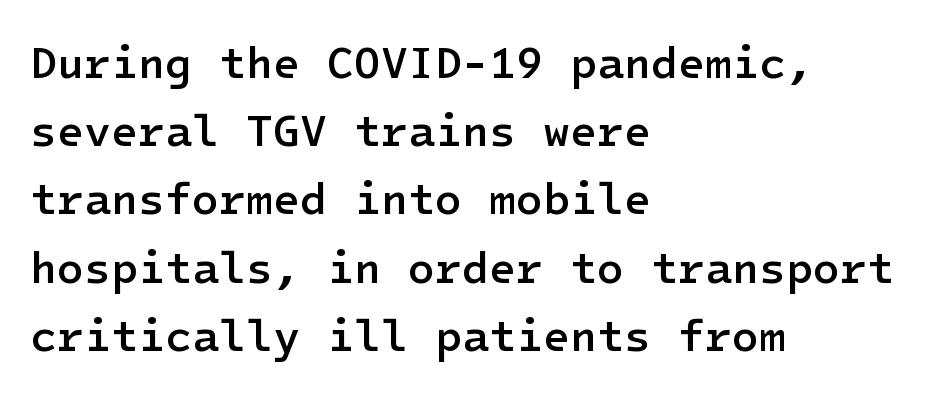
Tall strokes in this sample are plumb rather than angled. How are the letters spaced? Ordinarily, with no added tracking. The space beneath each line is pristine and unruled. To sum up the face: it is a sans, with no serifs. The strokes are fattened partway — semibold, not bold.
